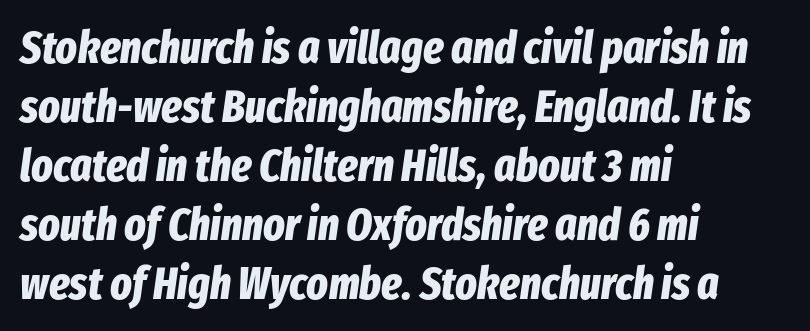
Q: Is the text bold? A: Yes.
Q: Is the text italic (slanted)? A: Yes, it leans right by about 8 degrees.
Q: Is the text underlined? A: No.
Q: How is the paragraph aligned? A: Left-aligned.
Q: Is the spacing between letters normal or unusually wide? A: Normal.
Q: Is the spacing between lines tight, normal or loose? A: Normal.
Q: Width (condensed, normal, or wide)? A: Condensed.
Q: Stroke contrast? A: Low.
Q: x-height? A: Medium.
Q: Monospaced? A: No.
